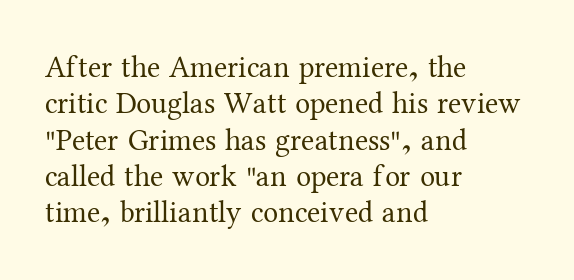
{"serif": "yes", "italic": "no", "bold": "no", "weight": "regular", "width": "normal", "stroke_contrast": "medium", "x_height": "medium", "monospaced": "no", "underline": "no", "align": "left", "line_spacing_ratio": 1.21, "letter_spacing": "normal", "letter_spacing_em": 0.0, "glyph_px": 30}
